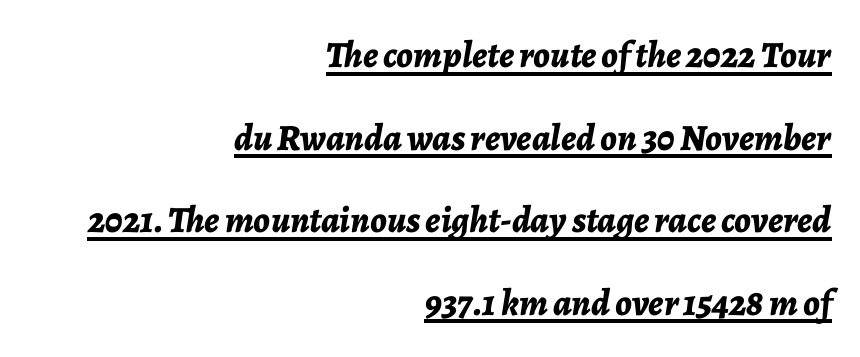
{"italic": "yes", "lean": "right", "slant_degrees": 7, "bold": "yes", "weight": "bold", "width": "normal", "stroke_contrast": "low", "x_height": "medium", "monospaced": "no", "underline": "yes", "align": "right", "line_spacing": "loose", "line_spacing_ratio": 2.23, "letter_spacing": "normal", "letter_spacing_em": 0.0, "glyph_px": 37}
